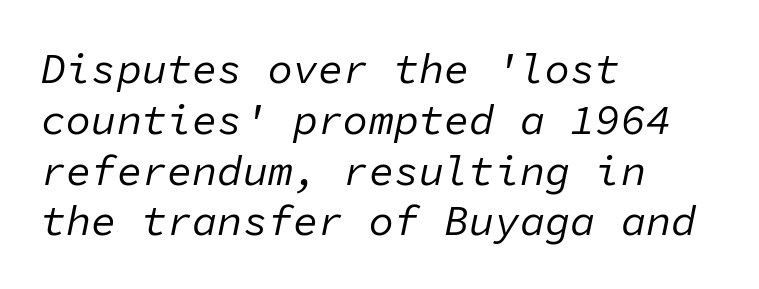
{"italic": "yes", "lean": "right", "slant_degrees": 11, "bold": "no", "weight": "regular", "width": "normal", "stroke_contrast": "low", "x_height": "medium", "monospaced": "yes", "underline": "no", "align": "left", "line_spacing_ratio": 1.21, "letter_spacing": "normal", "letter_spacing_em": 0.0, "glyph_px": 42}
